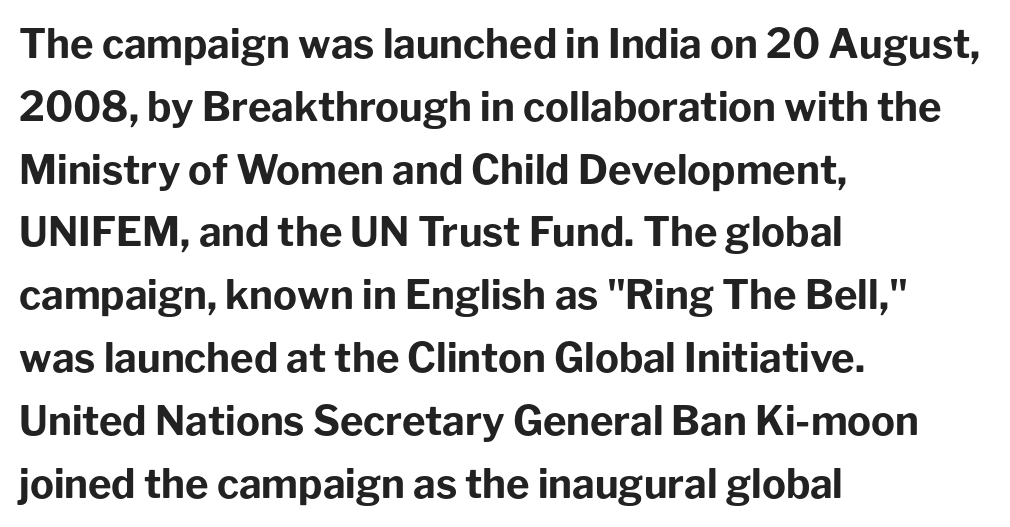
Reading down the block, your eye returns to a fixed left position each line. The glyphs have the mass of a bold cut. The rendering uses a moderate line-height, typical for paragraphs. It's the straight-up-and-down kind of type. Regarding serifs, this sample does without them. Tracking here is standard; glyphs follow each other at the usual distance.
